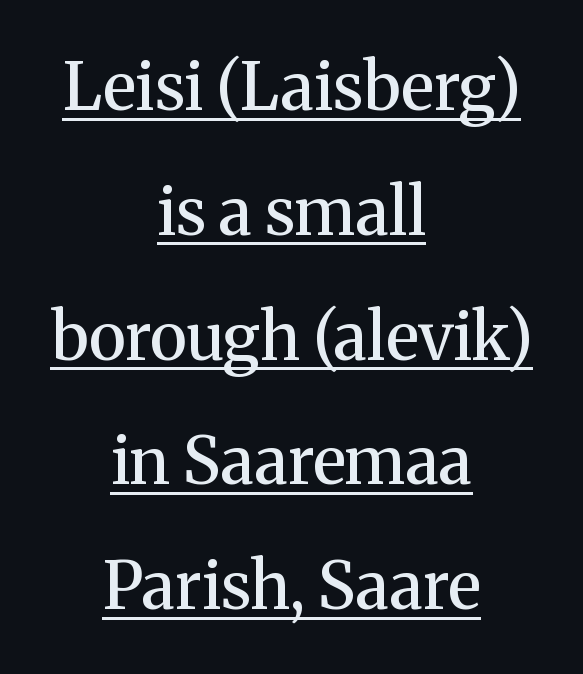
Layout note: lines centered. Heft: intermediate — a semibold. Are there feet on the stems? There are — it's a serif. Line spacing here is loose. Each line of the rendering has a horizontal stroke beneath the glyphs.
